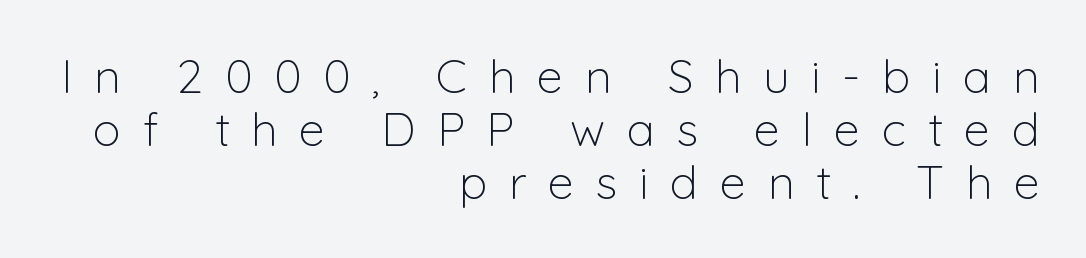
Q: Is the text bold? A: No.
Q: Is the text italic (slanted)? A: No, it is upright.
Q: Is the typeface a serif or a sans-serif typeface? A: Sans-serif.
Q: Is the text underlined? A: No.
Q: How is the paragraph aligned? A: Right-aligned.
Q: Is the spacing between letters normal or unusually wide? A: Unusually wide.
Q: Is the spacing between lines tight, normal or loose? A: Tight.
Q: Width (condensed, normal, or wide)? A: Normal.
Q: Stroke contrast? A: Low.
Q: x-height? A: Medium.
Q: Monospaced? A: No.
